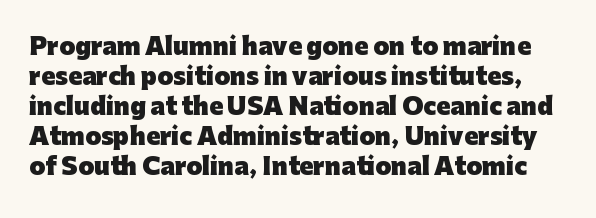
Q: Is the text bold? A: Yes.
Q: Is the text italic (slanted)? A: No, it is upright.
Q: Is the text underlined? A: No.
Q: Is the spacing between letters normal or unusually wide? A: Normal.
Q: Is the spacing between lines tight, normal or loose? A: Normal.
